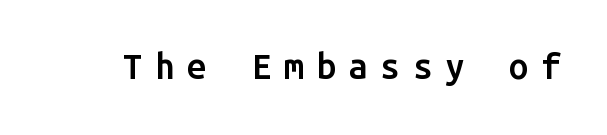
The rendering uses a semibold face; strokes are thickened but not to full bold. Tracking value appears strongly positive — letters spread wide. A clean baseline with only descenders dipping below it. Nope, no serifs anywhere on these letters. Looks like terminal output: every glyph gets an equal slot.
